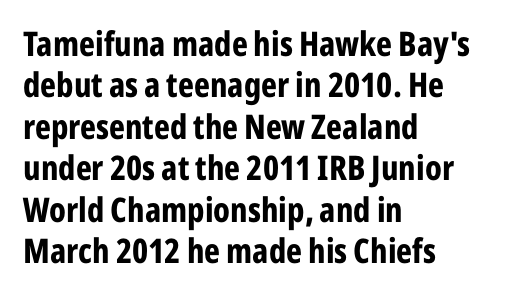
Quick note: not italic, upright. Each word holds together tightly as a unit, with standard inter-letter gaps. These lines are rendered in a variable-pitch font. Line starts are locked; line ends wander. Stroke terminals: plain, sans-serif.
